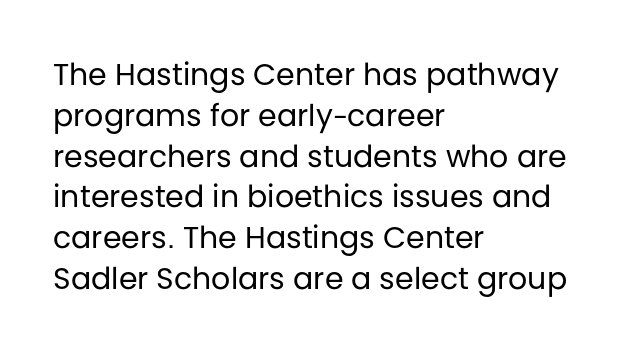
Q: Is the text bold? A: No.
Q: Is the text italic (slanted)? A: No, it is upright.
Q: Is the typeface a serif or a sans-serif typeface? A: Sans-serif.
Q: Is the text underlined? A: No.
Q: How is the paragraph aligned? A: Left-aligned.
Q: Is the spacing between letters normal or unusually wide? A: Normal.
Q: Is the spacing between lines tight, normal or loose? A: Normal.
Q: Width (condensed, normal, or wide)? A: Normal.
Q: Stroke contrast? A: Low.
Q: x-height? A: Large.
Q: Monospaced? A: No.
